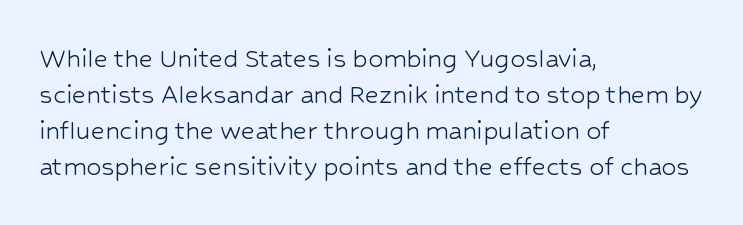
The image shows 30 px light sans-serif type, upright; set left-aligned, line spacing 1.2x, normal letter spacing, not underlined; low stroke contrast and a medium x-height.
